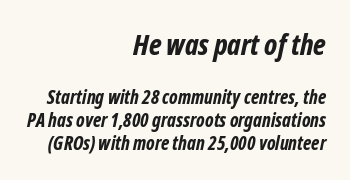
Letters rest on an invisible, unmarked baseline. Line endings align vertically; line beginnings do not. The initial chunk of copy outweighs the following chunk in type size. Spacing verdict: proportional, widths tailored to each character. Look at the stroke-to-counter ratio: heavy, a bold.
